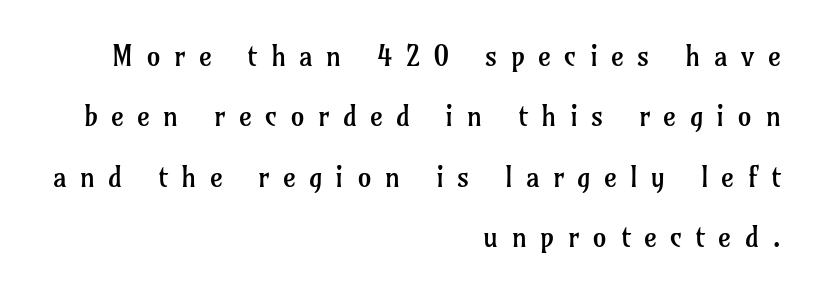
The image shows 28 px regular-weight serif type, upright; set right-aligned, loose line spacing (2.16x), unusually wide letter spacing (+0.47 em), not underlined; low stroke contrast and a medium x-height.
